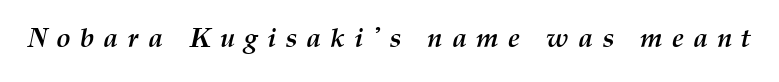
The image shows 27 px bold type, italic (leaning right); set unusually wide letter spacing (+0.34 em), not underlined.
